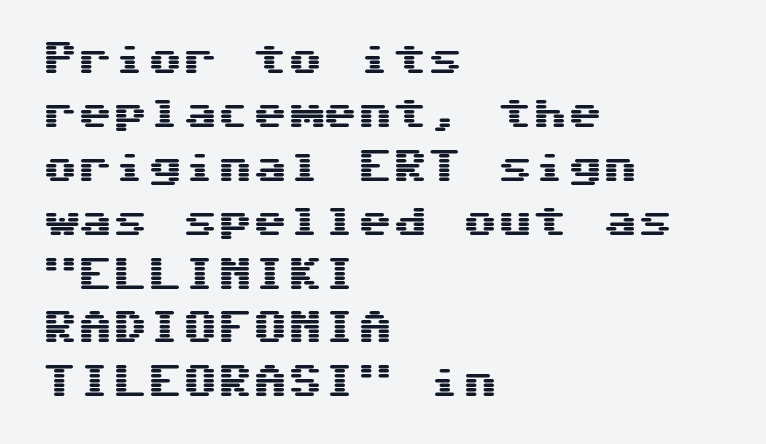
{"serif": "no", "italic": "no", "width": "wide", "stroke_contrast": "medium", "x_height": "medium", "underline": "no", "align": "left", "line_spacing": "normal", "line_spacing_ratio": 1.54, "letter_spacing": "normal", "letter_spacing_em": 0.0, "glyph_px": 35}
